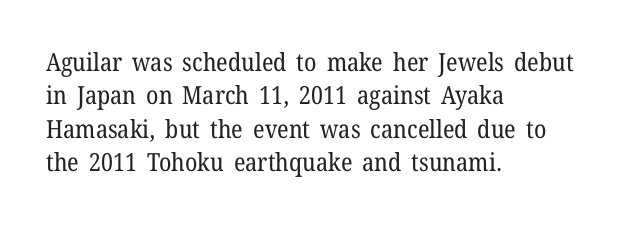
The image shows 25 px text type, upright; set left-aligned, normal line spacing (1.34x), normal letter spacing, not underlined.
